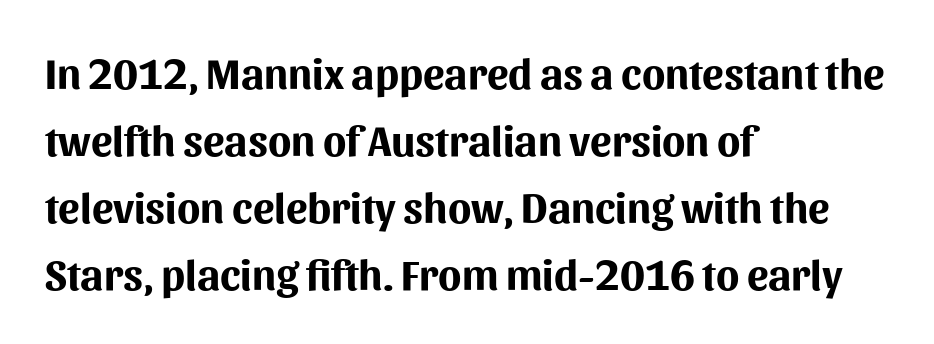
Notice how thick the strokes are: this is what a full bold looks like. The ragged edge is on the right, which tells us the setting is flush left. The leading is moderate, giving the passage an even texture. The characters display no serif detailing; their extremities are plain. A clean baseline with only descenders dipping below it.
